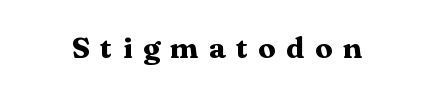
Q: Is the text bold? A: Yes.
Q: Is the text italic (slanted)? A: No, it is upright.
Q: Is the typeface a serif or a sans-serif typeface? A: Serif.
Q: Is the text underlined? A: No.
Q: Is the spacing between letters normal or unusually wide? A: Unusually wide.
Q: Width (condensed, normal, or wide)? A: Wide.
Q: Stroke contrast? A: Medium.
Q: x-height? A: Medium.
Q: Monospaced? A: No.
